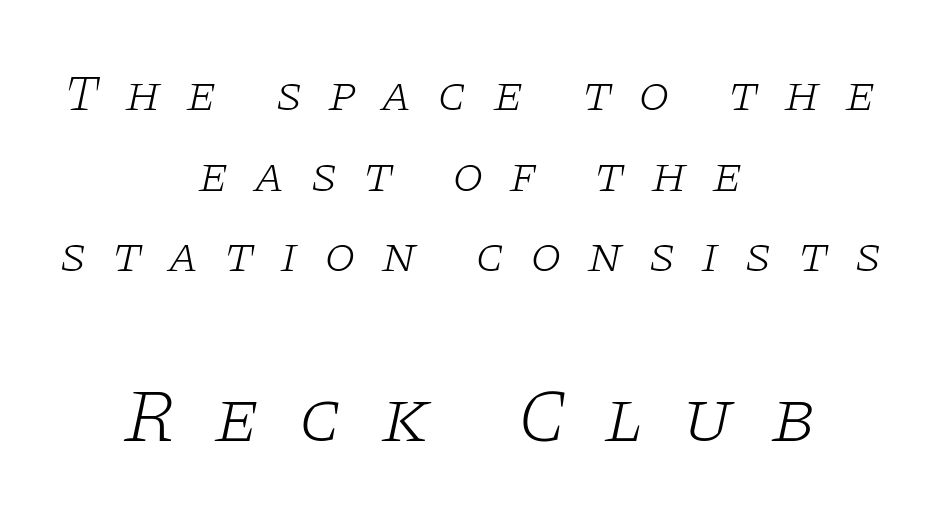
The image shows 76 px light, wide serif type, italic (leaning right); set centered, normal line spacing (1.58x), unusually wide letter spacing (+0.49 em), not underlined; the second (bottom) block is 1.49x larger; low stroke contrast and a large x-height.
